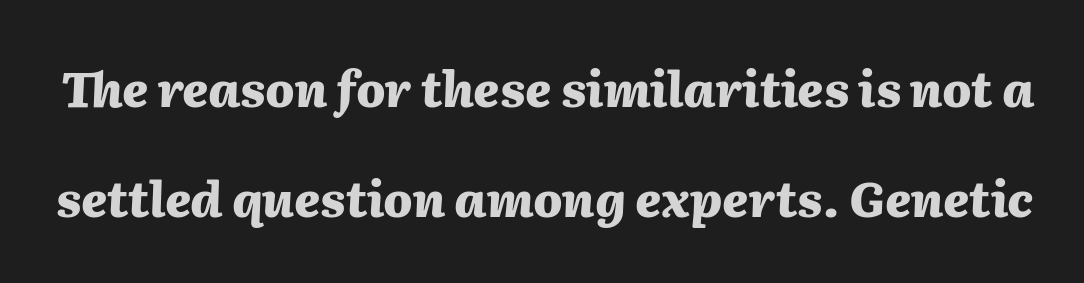
The letterforms sit shoulder to shoulder at normal distance. Do the characters align in a grid? No, the font is proportional. The foot of each line stays bare and open. Notice the wide empty band between every row — that's loose leading.
